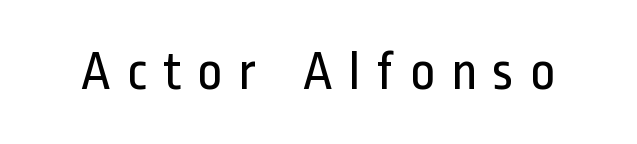
Q: Is the text bold? A: No.
Q: Is the text italic (slanted)? A: No, it is upright.
Q: Is the typeface a serif or a sans-serif typeface? A: Sans-serif.
Q: Is the text underlined? A: No.
Q: Is the spacing between letters normal or unusually wide? A: Unusually wide.
Q: Width (condensed, normal, or wide)? A: Condensed.
Q: Stroke contrast? A: Low.
Q: x-height? A: Medium.
Q: Monospaced? A: No.
